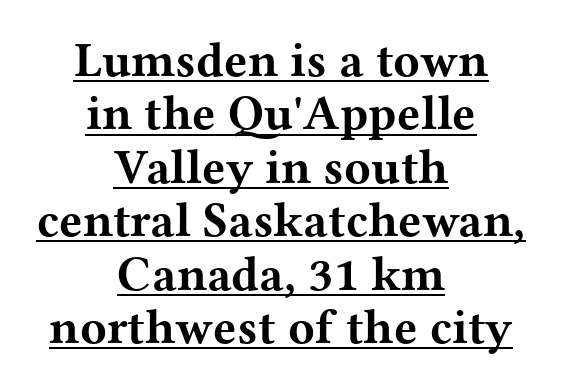
{"serif": "yes", "italic": "no", "bold": "yes", "weight": "bold", "width": "wide", "stroke_contrast": "medium", "x_height": "medium", "monospaced": "no", "underline": "yes", "align": "center", "line_spacing": "tight", "line_spacing_ratio": 1.09, "letter_spacing": "normal", "letter_spacing_em": 0.0, "glyph_px": 49}
